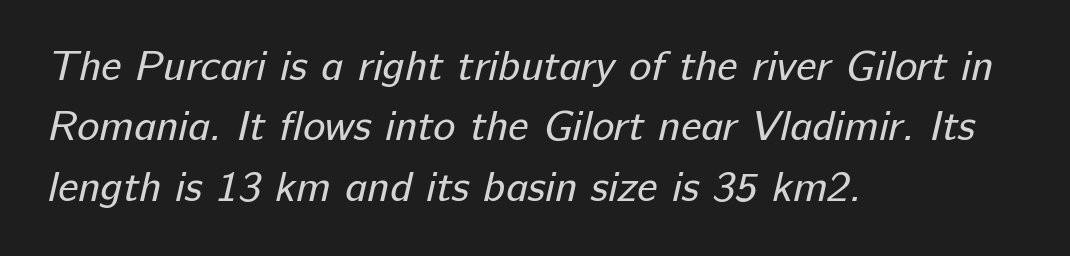
The image shows 42 px regular-weight sans-serif type; set left-aligned, normal line spacing (1.44x), normal letter spacing, not underlined; low stroke contrast and a medium x-height.
